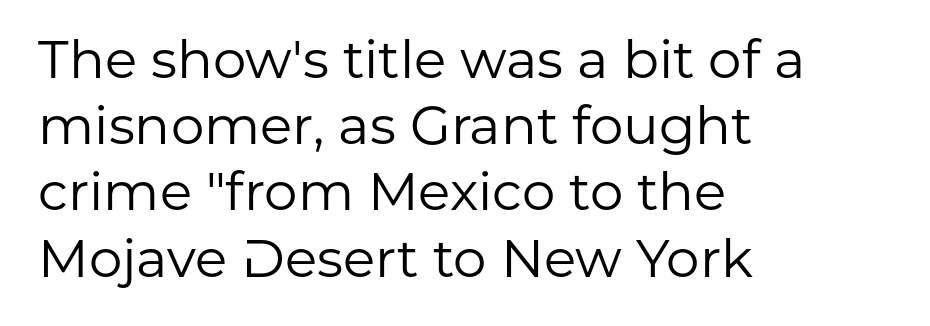
Q: Is the text bold? A: No.
Q: Is the text italic (slanted)? A: No, it is upright.
Q: Is the typeface a serif or a sans-serif typeface? A: Sans-serif.
Q: Is the text underlined? A: No.
Q: How is the paragraph aligned? A: Left-aligned.
Q: Is the spacing between letters normal or unusually wide? A: Normal.
Q: Is the spacing between lines tight, normal or loose? A: Normal.
Q: Width (condensed, normal, or wide)? A: Normal.
Q: Stroke contrast? A: Low.
Q: x-height? A: Medium.
Q: Monospaced? A: No.
